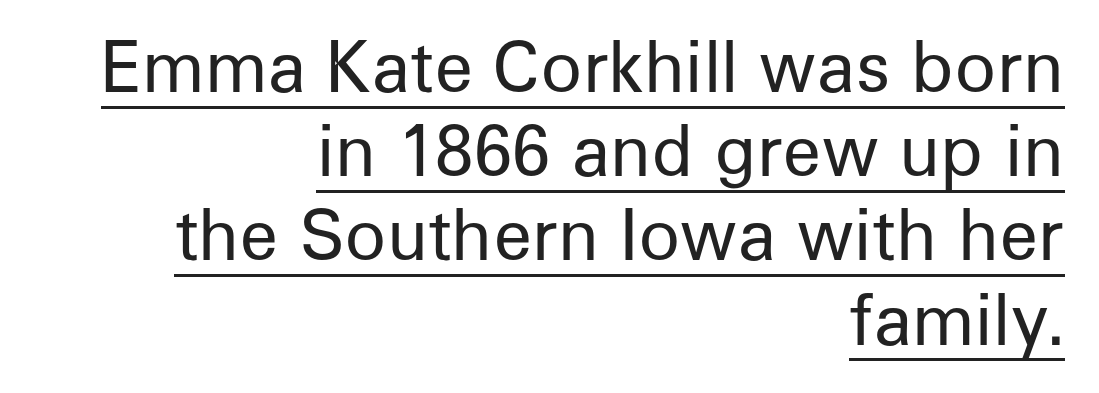
Like a heading marked for emphasis, these lines bear an underscore. Nope, not italic — everything's standing straight. On a weight scale, this lands at 450 or below. Do the characters align in a grid? No, the font is proportional. Look at the bottom of the vertical strokes: they stop flat, with no serifs. These lines stack with their right ends in a neat column.
